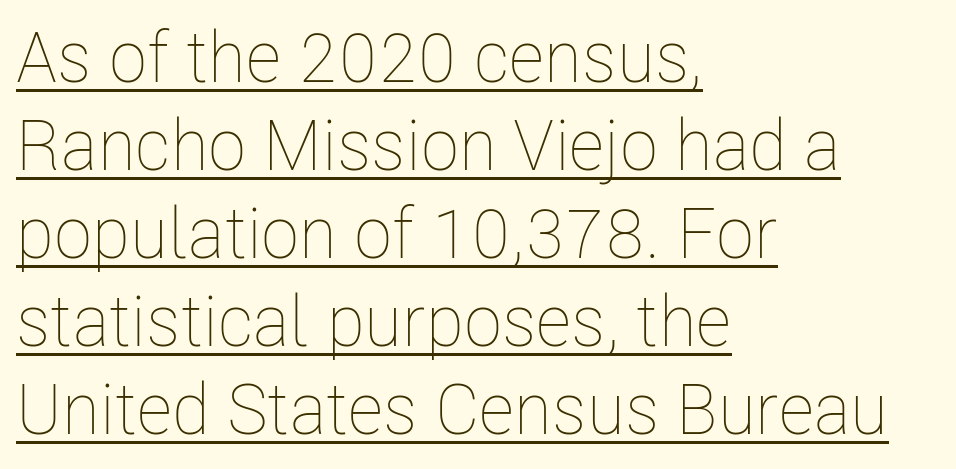
{"italic": "no", "bold": "no", "weight": "thin", "width": "condensed", "stroke_contrast": "low", "x_height": "medium", "monospaced": "no", "underline": "yes", "align": "left", "line_spacing_ratio": 1.24, "letter_spacing": "normal", "letter_spacing_em": 0.0, "glyph_px": 71}
